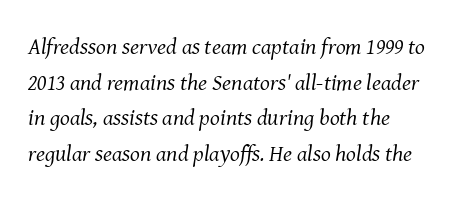
{"italic": "yes", "lean": "right", "slant_degrees": 8, "bold": "no", "underline": "no", "line_spacing": "normal", "line_spacing_ratio": 1.55, "letter_spacing": "normal", "letter_spacing_em": 0.0, "glyph_px": 23}
